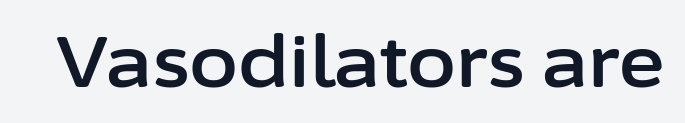
The image shows 71 px sans-serif type, upright; set normal letter spacing, not underlined; low stroke contrast and a medium x-height.
